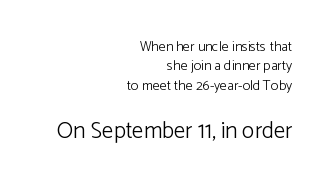
The image shows 23 px text type, upright; set right-aligned, normal line spacing (1.39x), normal letter spacing, not underlined; the second (bottom) block is 1.64x larger.
